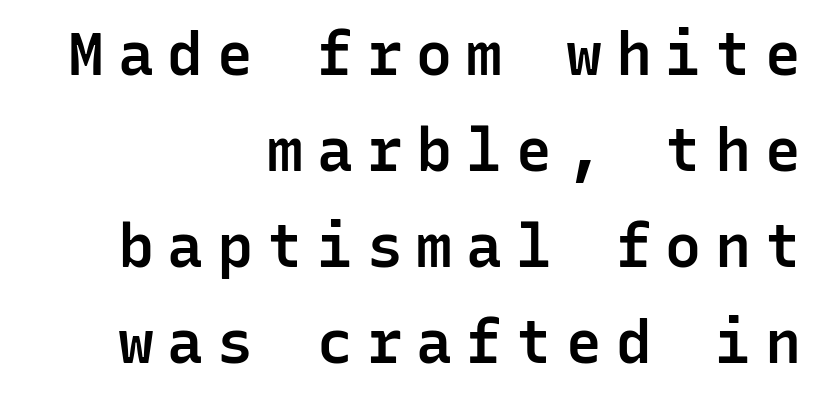
Q: Is the text bold? A: Semi-bold.
Q: Is the text italic (slanted)? A: No, it is upright.
Q: Is the typeface a serif or a sans-serif typeface? A: Sans-serif.
Q: Is the text underlined? A: No.
Q: How is the paragraph aligned? A: Right-aligned.
Q: Is the spacing between letters normal or unusually wide? A: Unusually wide.
Q: Is the spacing between lines tight, normal or loose? A: Normal.
Q: Width (condensed, normal, or wide)? A: Normal.
Q: Stroke contrast? A: Low.
Q: x-height? A: Medium.
Q: Monospaced? A: Yes.
